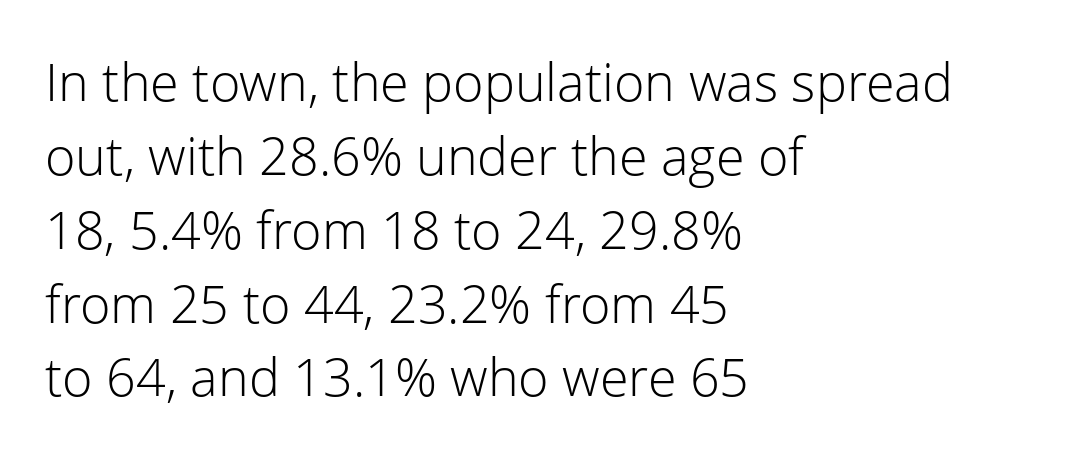
Q: Is the text bold? A: No.
Q: Is the text italic (slanted)? A: No, it is upright.
Q: Is the typeface a serif or a sans-serif typeface? A: Sans-serif.
Q: Is the text underlined? A: No.
Q: How is the paragraph aligned? A: Left-aligned.
Q: Is the spacing between letters normal or unusually wide? A: Normal.
Q: Is the spacing between lines tight, normal or loose? A: Normal.
Q: Width (condensed, normal, or wide)? A: Normal.
Q: Stroke contrast? A: Low.
Q: x-height? A: Medium.
Q: Monospaced? A: No.
